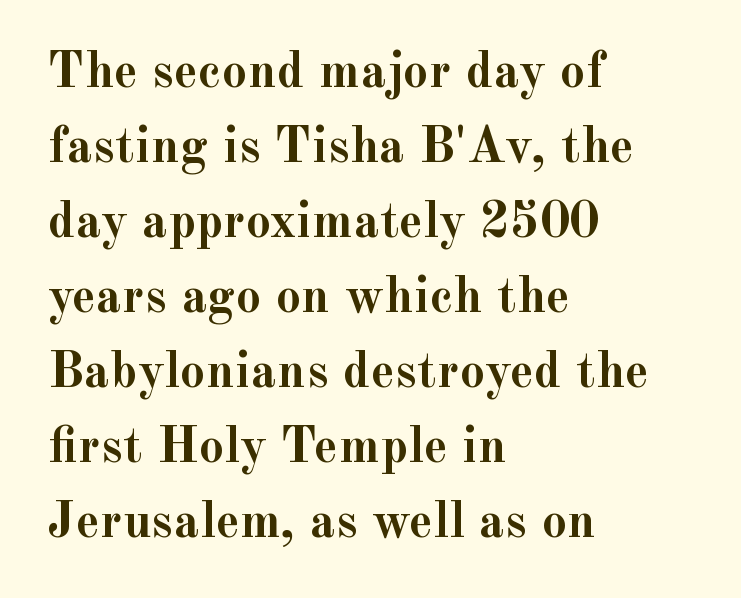
The image shows 51 px semibold serif type, upright; set left-aligned, normal line spacing (1.47x), normal letter spacing, not underlined; a small x-height.
